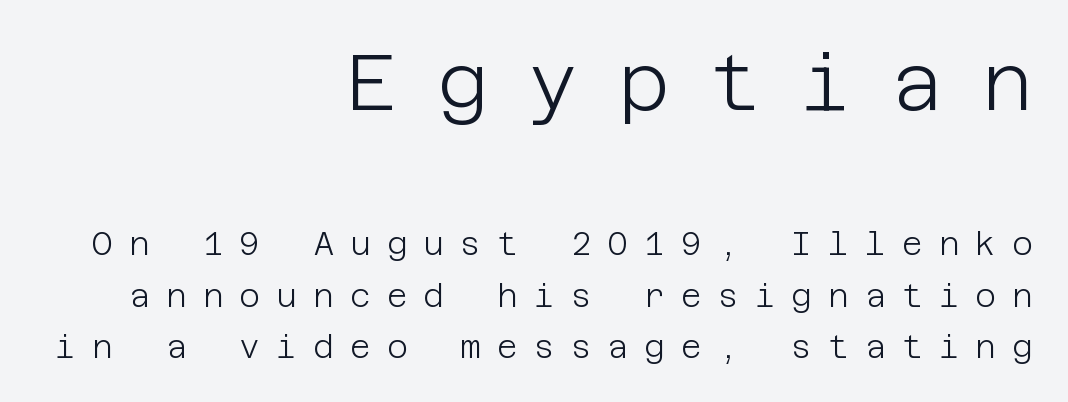
The image shows 79 px light sans-serif type, upright; set right-aligned, normal line spacing (1.61x), unusually wide letter spacing (+0.5 em), not underlined; the first (top) block is 2.47x larger; low stroke contrast and a large x-height.
